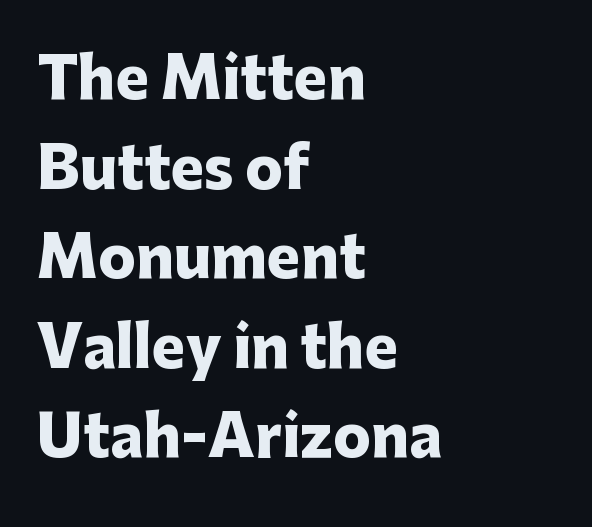
{"serif": "no", "italic": "no", "bold": "yes", "weight": "heavy", "width": "normal", "stroke_contrast": "low", "x_height": "medium", "monospaced": "no", "underline": "no", "align": "left", "line_spacing": "normal", "line_spacing_ratio": 1.6, "letter_spacing": "normal", "letter_spacing_em": 0.0, "glyph_px": 56}
